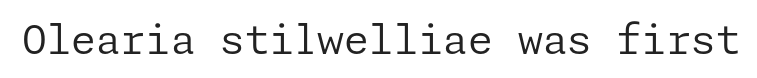
Q: Is the text bold? A: No.
Q: Is the text italic (slanted)? A: No, it is upright.
Q: Is the typeface a serif or a sans-serif typeface? A: Sans-serif.
Q: Is the text underlined? A: No.
Q: Is the spacing between letters normal or unusually wide? A: Normal.
Q: Width (condensed, normal, or wide)? A: Normal.
Q: Stroke contrast? A: Low.
Q: x-height? A: Medium.
